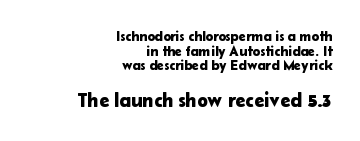
Q: Is the text italic (slanted)? A: No, it is upright.
Q: Is the text underlined? A: No.
Q: How is the paragraph aligned? A: Right-aligned.
Q: Is the spacing between letters normal or unusually wide? A: Normal.
Q: Is the spacing between lines tight, normal or loose? A: Tight.
Q: Which block of text is set in a larger size, the first (top) or the second (bottom)? A: The second (bottom) one.
